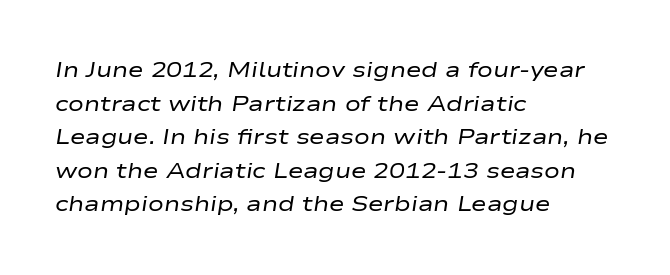
Q: Is the text bold? A: No.
Q: Is the text italic (slanted)? A: Yes, it leans right by about 9 degrees.
Q: Is the text underlined? A: No.
Q: How is the paragraph aligned? A: Left-aligned.
Q: Is the spacing between letters normal or unusually wide? A: Normal.
Q: Is the spacing between lines tight, normal or loose? A: Normal.
